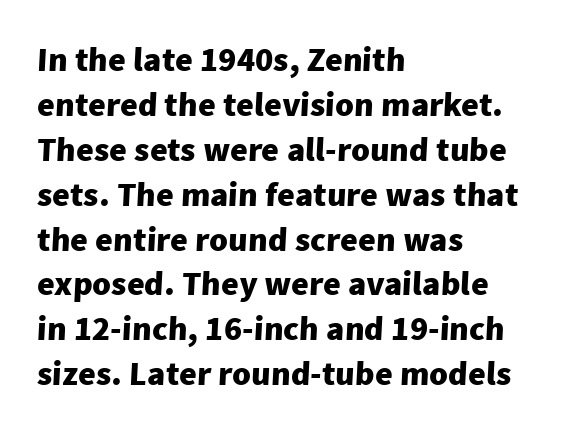
Notice how the passage keeps a crisp vertical edge on the left only. How heavy is the stroke? Heavy — this is a bold. This sample uses plain, unmodified letter spacing. The rendering uses natural spacing where letterforms have individual widths.
